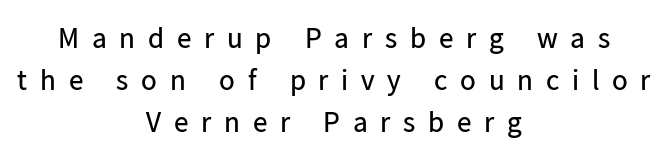
Q: Is the text bold? A: No.
Q: Is the text italic (slanted)? A: No, it is upright.
Q: Is the typeface a serif or a sans-serif typeface? A: Sans-serif.
Q: Is the text underlined? A: No.
Q: How is the paragraph aligned? A: Centered.
Q: Is the spacing between letters normal or unusually wide? A: Unusually wide.
Q: Is the spacing between lines tight, normal or loose? A: Normal.
Q: Width (condensed, normal, or wide)? A: Normal.
Q: Stroke contrast? A: Low.
Q: x-height? A: Medium.
Q: Monospaced? A: No.
